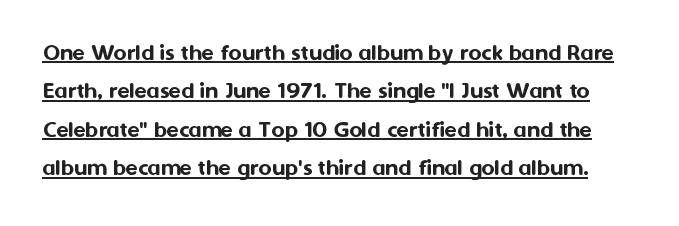
Q: Is the text italic (slanted)? A: No, it is upright.
Q: Is the text underlined? A: Yes.
Q: Is the spacing between letters normal or unusually wide? A: Normal.
Q: Is the spacing between lines tight, normal or loose? A: Normal.
